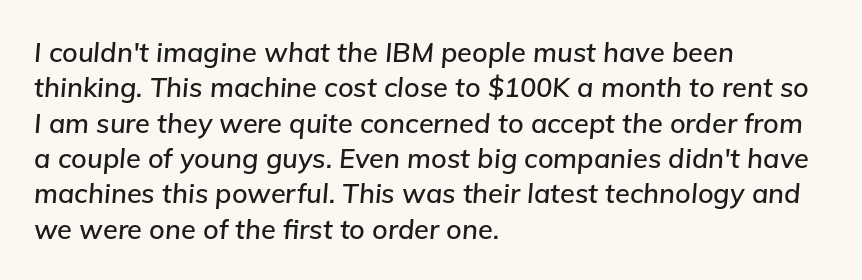
The image shows 27 px text type, italic (leaning right); set left-aligned, normal line spacing (1.31x), normal letter spacing, not underlined.
